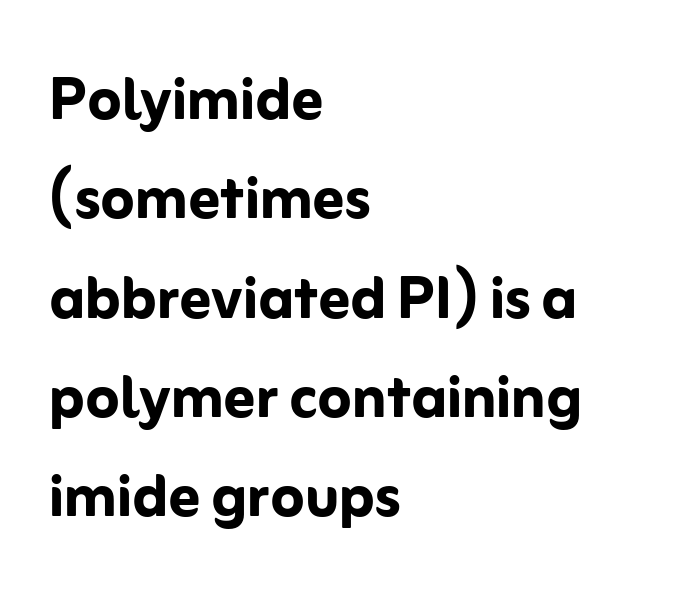
The passage shown is emphatically bold. These lines are composed in type without serifs. Honestly, there is no underline to notice here at all. All the whitespace from short lines collects on the right. Upright lettering throughout. The rendering uses natural spacing where letterforms have individual widths.
